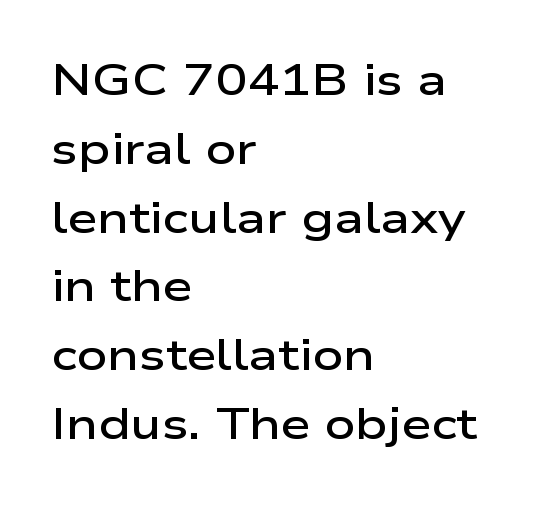
Stems and bowls a touch heavier than normal — semibold. This sample uses plain, unmodified letter spacing. If you drew a ruler down the left edge, every line would touch it. The rendering uses a moderate line-height, typical for paragraphs. The font's upright variant was chosen for this text. Think of a printed novel: that variable character pitch is what you see here.
